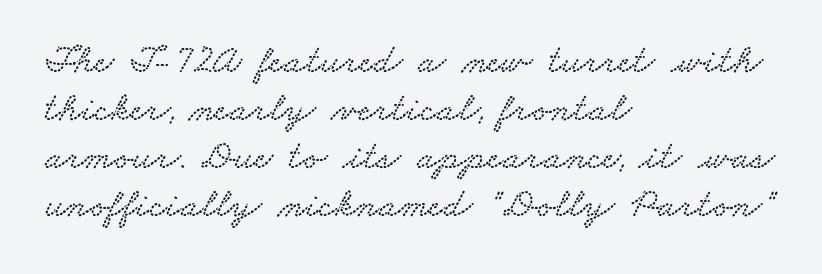
Q: Is the typeface a serif or a sans-serif typeface? A: Serif.
Q: Is the text underlined? A: No.
Q: How is the paragraph aligned? A: Left-aligned.
Q: Is the spacing between letters normal or unusually wide? A: Normal.
Q: Width (condensed, normal, or wide)? A: Wide.
Q: Stroke contrast? A: Low.
Q: x-height? A: Small.
Q: Monospaced? A: No.
